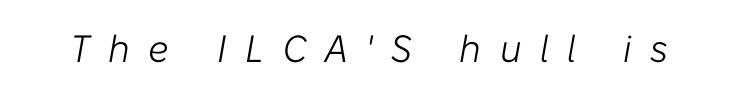
The image shows 38 px light type, italic (leaning right); set unusually wide letter spacing (+0.49 em), not underlined; low stroke contrast and a medium x-height.
